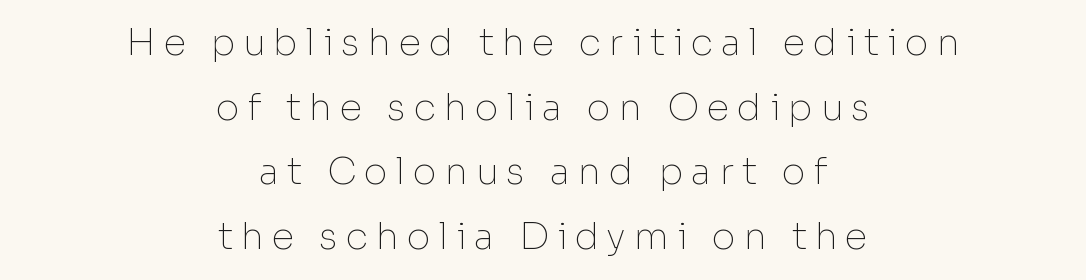
Neither beginnings nor endings align; midpoints do. Regarding serifs, this sample does without them. Looks like regular typesetting: each glyph gets only the width it needs. Heft: none added — not bold.
